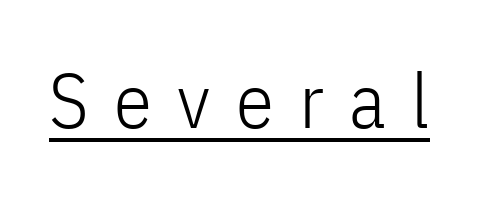
Q: Is the text bold? A: No.
Q: Is the text italic (slanted)? A: No, it is upright.
Q: Is the typeface a serif or a sans-serif typeface? A: Sans-serif.
Q: Is the text underlined? A: Yes.
Q: Is the spacing between letters normal or unusually wide? A: Unusually wide.
Q: Width (condensed, normal, or wide)? A: Condensed.
Q: Stroke contrast? A: Low.
Q: x-height? A: Medium.
Q: Monospaced? A: No.
